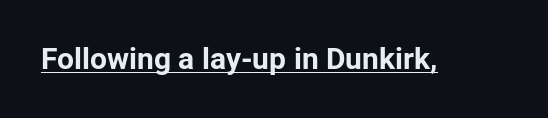
The image shows 30 px bold sans-serif type, upright; set normal letter spacing, underlined; low stroke contrast and a medium x-height.
